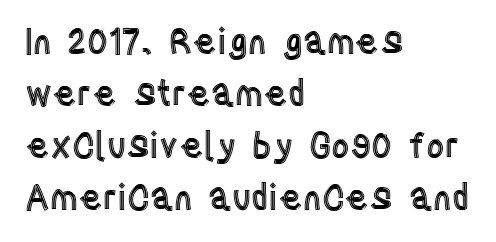
{"italic": "no", "width": "condensed", "x_height": "large", "monospaced": "no", "underline": "no", "align": "left", "line_spacing": "normal", "line_spacing_ratio": 1.49, "letter_spacing": "normal", "letter_spacing_em": 0.0, "glyph_px": 35}
